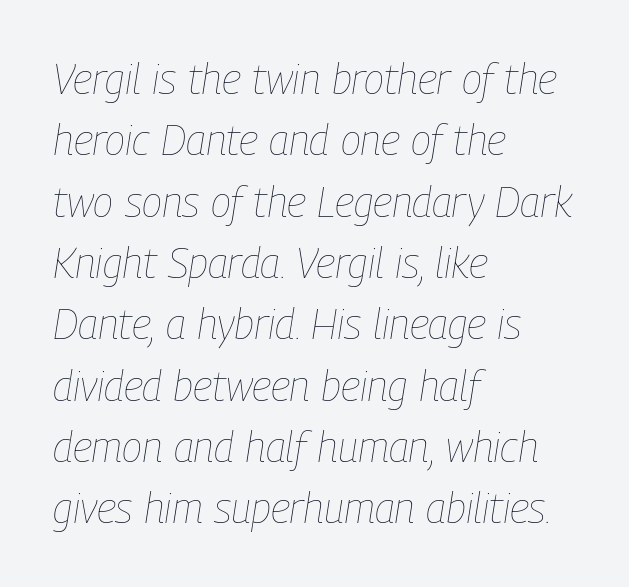
Only glyphs here, with clear space below each row. The strokes are not fattened; the text isn't bold. This sample has the flowing, uneven cadence of proportional lettering. Slanted lettering throughout.
